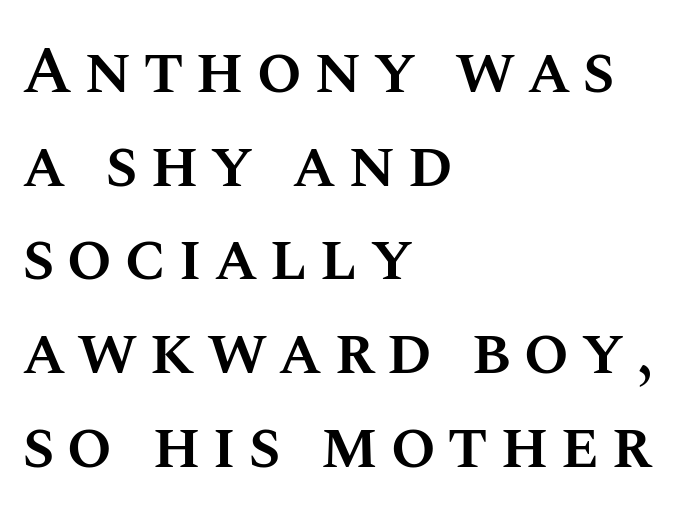
The image shows 66 px semibold type, upright; set left-aligned, normal line spacing (1.42x), not underlined; medium stroke contrast and a large x-height.
